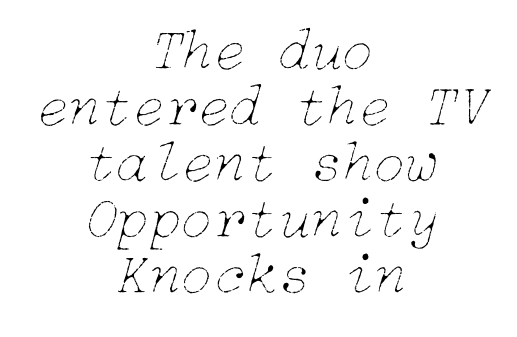
{"italic": "yes", "lean": "right", "slant_degrees": 15, "bold": "no", "weight": "thin", "width": "normal", "stroke_contrast": "low", "x_height": "medium", "underline": "no", "align": "center", "line_spacing": "tight", "line_spacing_ratio": 0.95, "letter_spacing": "normal", "letter_spacing_em": 0.0, "glyph_px": 59}
